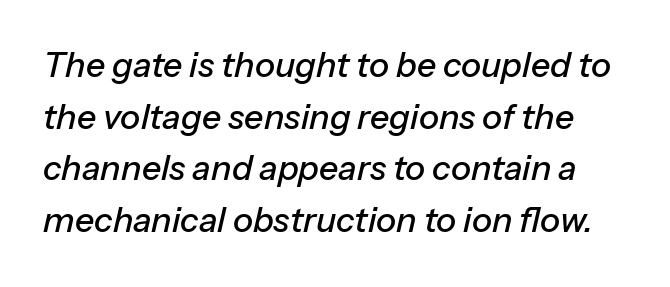
Q: Is the text italic (slanted)? A: Yes, it leans right by about 13 degrees.
Q: Is the text underlined? A: No.
Q: Is the spacing between letters normal or unusually wide? A: Normal.
Q: Is the spacing between lines tight, normal or loose? A: Normal.
Q: Width (condensed, normal, or wide)? A: Normal.
Q: Stroke contrast? A: Low.
Q: x-height? A: Medium.
Q: Monospaced? A: No.
